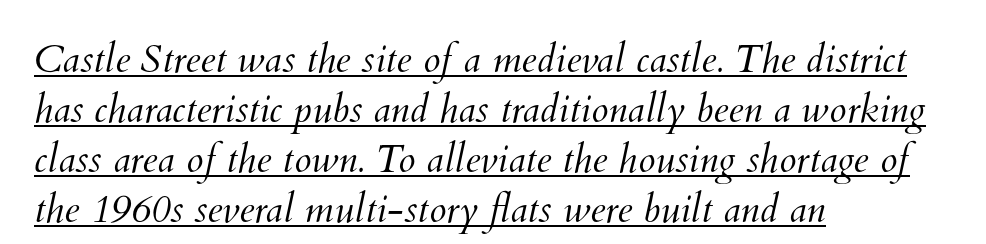
Nothing unusual about the tracking: characters are spaced as the font intends. Does the leading feel generous? No, just average. Line beginnings align vertically; line endings do not. Heft: none added — not bold.
